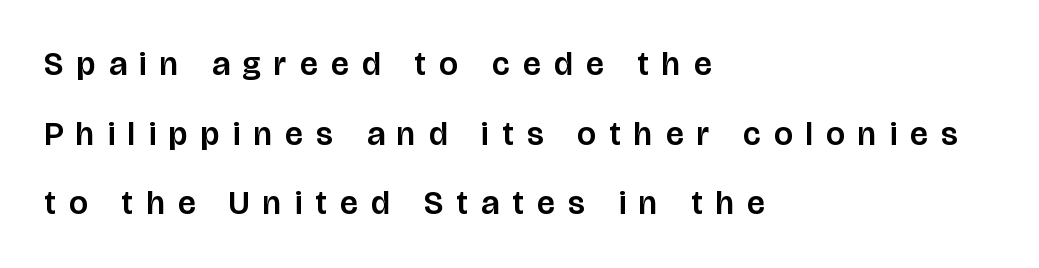
{"serif": "no", "italic": "no", "width": "normal", "stroke_contrast": "low", "x_height": "large", "monospaced": "no", "underline": "no", "align": "left", "line_spacing": "loose", "line_spacing_ratio": 2.11, "letter_spacing": "wide", "letter_spacing_em": 0.41, "glyph_px": 33}
